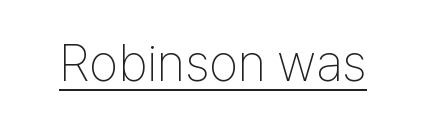
A typesetter would mark this as roman, not italic. Stems here are at most as thick as an everyday book face. Varying glyph widths throughout — classic text-font behaviour. A typographer would call this underscored text. The passage shown is typeset with a sans-serif family.
